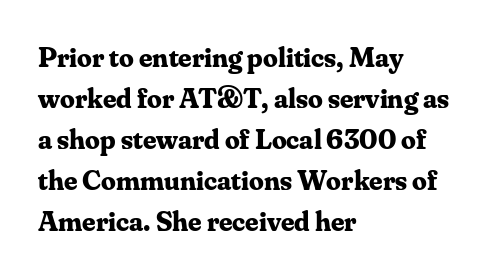
Q: Is the text bold? A: Yes.
Q: Is the text italic (slanted)? A: No, it is upright.
Q: Is the typeface a serif or a sans-serif typeface? A: Serif.
Q: Is the text underlined? A: No.
Q: How is the paragraph aligned? A: Left-aligned.
Q: Is the spacing between letters normal or unusually wide? A: Normal.
Q: Is the spacing between lines tight, normal or loose? A: Normal.
Q: Width (condensed, normal, or wide)? A: Normal.
Q: Stroke contrast? A: Medium.
Q: x-height? A: Small.
Q: Monospaced? A: No.
